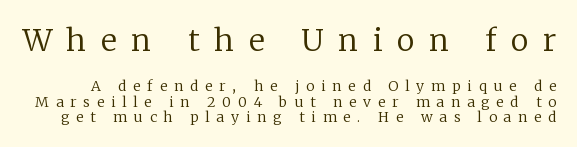
The image shows 30 px regular-weight serif type, upright; set tight line spacing (1.08x), unusually wide letter spacing (+0.5 em), not underlined; the first (top) block is 2.14x larger; low stroke contrast and a medium x-height.
